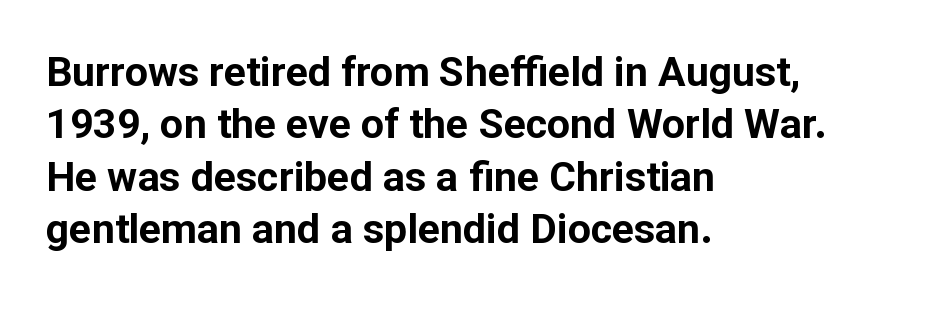
Observe the ordinary spacing: letters are neighbours, not strangers. Leading: standard. The passage shown is emphatically bold. When letters stand straight like this, we call the style roman or upright. The rendering uses natural spacing where letterforms have individual widths. Type without underlining.
